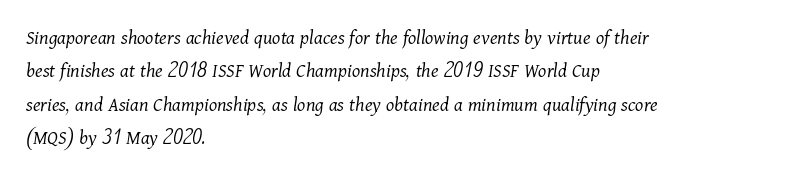
The image shows 21 px text type, italic (leaning right); set left-aligned, normal line spacing (1.59x), normal letter spacing, not underlined.
